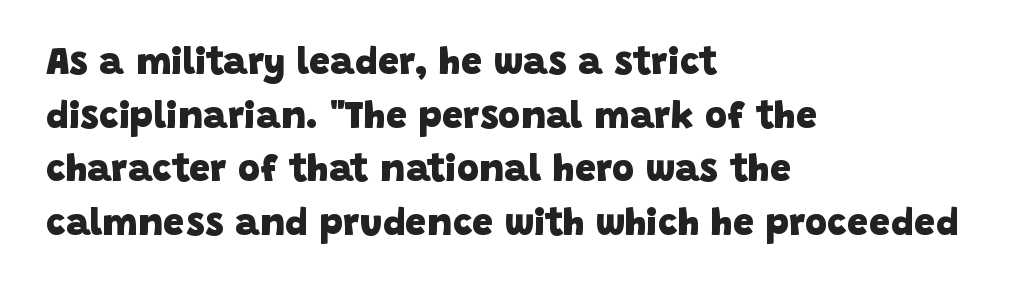
This rendering employs a face without finishing strokes, i.e., a sans-serif. Beneath every word, the page is bare. The lines sit at an ordinary, default distance from one another. Do the characters align in a grid? No, the font is proportional. The paragraph shown leans on its left margin.
